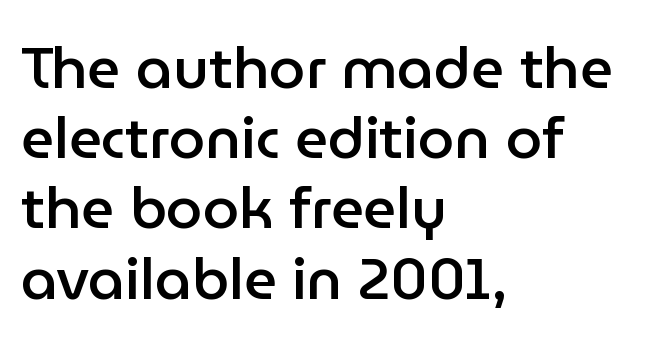
Alignment: flush left. Does the lettering tilt? It doesn't — this is upright. Semibold letterforms, between regular and bold. Unlike a traditional serif, this face leaves its strokes unadorned. A clean baseline with only descenders dipping below it. Letter spacing: default.
